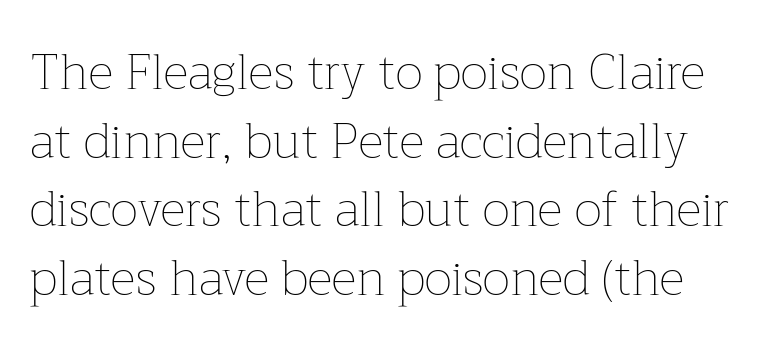
The image shows 49 px thin type, upright; set normal line spacing (1.4x), normal letter spacing, not underlined; low stroke contrast and a medium x-height.
